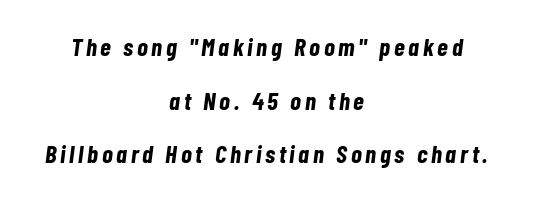
The image shows 25 px bold type, italic (leaning right); set centered, loose line spacing (2.15x), not underlined.
